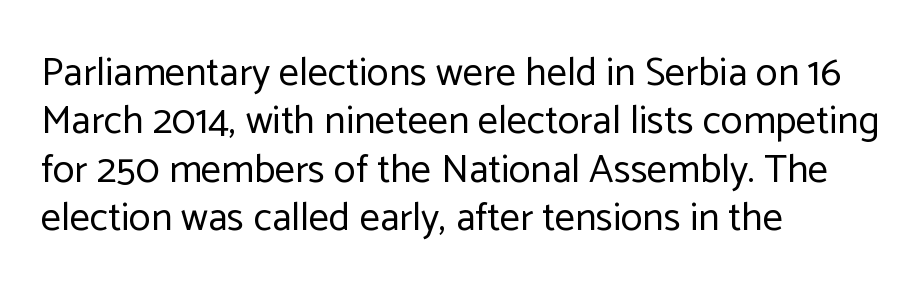
The specimen omits any rule beneath the text block's lines. Quick note: not italic, upright. Teacher's note: observe the even left margin — that is flush-left alignment. You can tell from the bare stems that sans-serif type was used. Character widths vary here, with narrow letters taking less room than wide ones.
